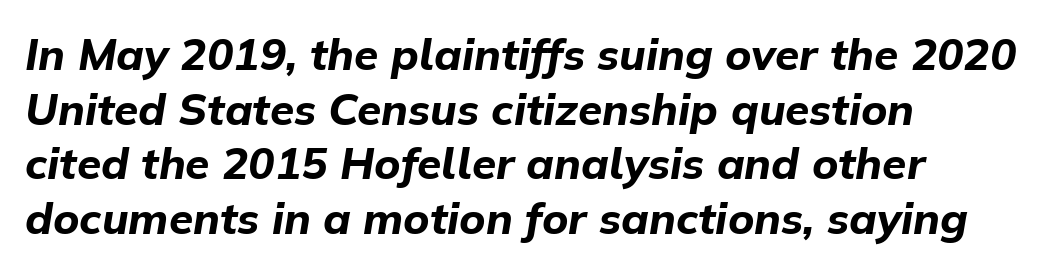
Q: Is the text bold? A: Yes.
Q: Is the text italic (slanted)? A: Yes, it leans right by about 9 degrees.
Q: Is the text underlined? A: No.
Q: How is the paragraph aligned? A: Left-aligned.
Q: Is the spacing between letters normal or unusually wide? A: Normal.
Q: Width (condensed, normal, or wide)? A: Normal.
Q: Stroke contrast? A: Low.
Q: x-height? A: Medium.
Q: Monospaced? A: No.
